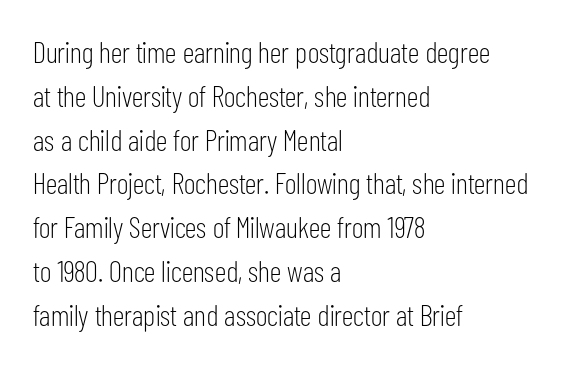
{"serif": "no", "italic": "no", "bold": "no", "weight": "light", "width": "condensed", "stroke_contrast": "low", "x_height": "medium", "monospaced": "no", "underline": "no", "align": "left", "line_spacing": "normal", "line_spacing_ratio": 1.46, "letter_spacing": "normal", "letter_spacing_em": 0.0, "glyph_px": 30}
